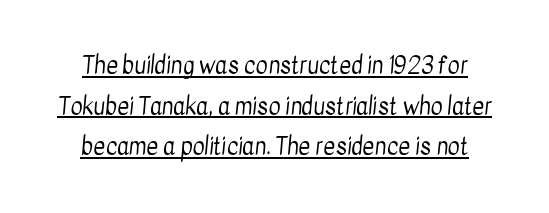
Weight: regular or lighter. Students, note that the glyphs here touch the page at normal intervals. Descenders here cross a horizontal rule under the line.
